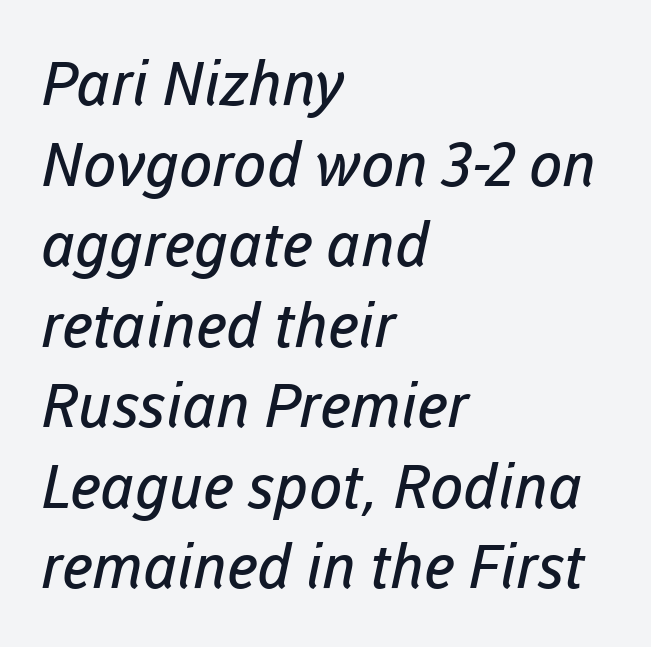
Rule under the text: the space is simply empty. This rendering employs a face without finishing strokes, i.e., a sans-serif. Honestly, the row spacing looks completely unremarkable. A classic flush-left, rag-right setting is used for this passage.
